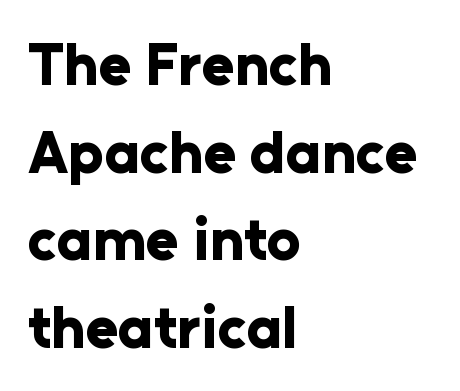
The image shows 60 px bold sans-serif type, upright; set left-aligned, normal line spacing (1.46x), normal letter spacing, not underlined; low stroke contrast and a medium x-height.
